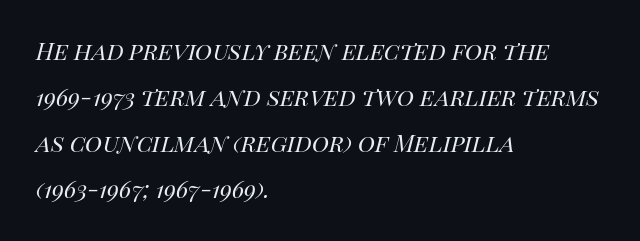
The image shows 29 px regular-weight type, italic (leaning right); set left-aligned, normal line spacing (1.59x), normal letter spacing, not underlined; high stroke contrast and a large x-height.
